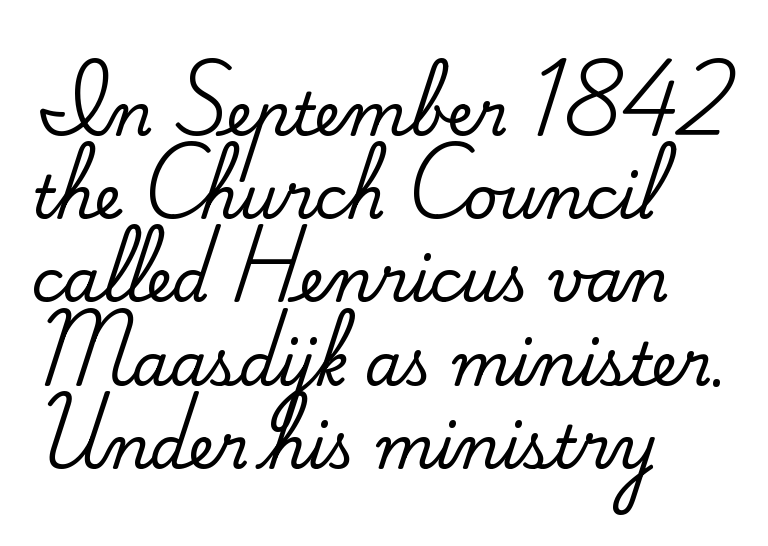
{"serif": "yes", "width": "normal", "stroke_contrast": "medium", "x_height": "small", "monospaced": "no", "underline": "no", "align": "left", "line_spacing": "normal", "line_spacing_ratio": 1.41, "letter_spacing": "normal", "letter_spacing_em": 0.0, "glyph_px": 59}
